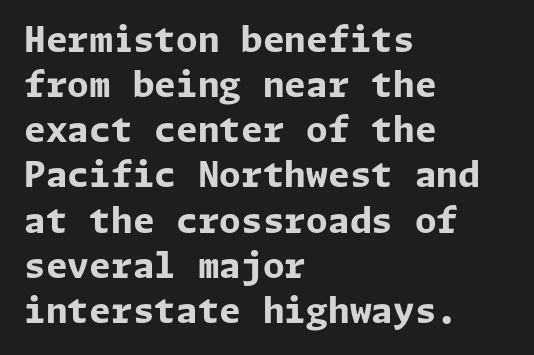
The image shows 35 px bold sans-serif type, upright; set left-aligned, normal line spacing (1.29x), normal letter spacing, not underlined; low stroke contrast and a medium x-height.
